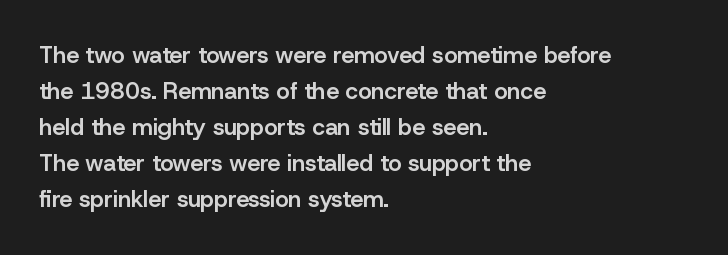
Q: Is the text bold? A: Semi-bold.
Q: Is the text italic (slanted)? A: No, it is upright.
Q: Is the text underlined? A: No.
Q: How is the paragraph aligned? A: Left-aligned.
Q: Is the spacing between letters normal or unusually wide? A: Normal.
Q: Is the spacing between lines tight, normal or loose? A: Normal.
